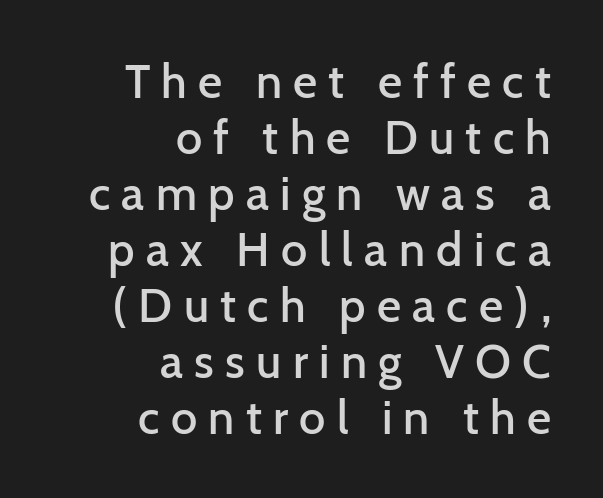
Here the glyphs are tracked loosely, breaking word shapes into spaced letters. The paragraph has a hard right edge and a soft left edge. Words float on clear page, feet unadorned. If you drew a line through each stem, it would be perfectly vertical. Do the characters align in a grid? No, the font is proportional. You can tell from the bare stems that sans-serif type was used.
